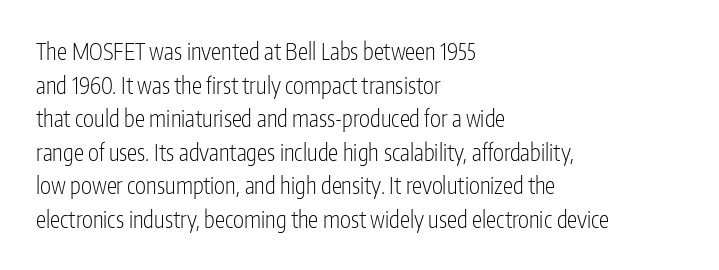
Q: Is the text bold? A: No.
Q: Is the text italic (slanted)? A: No, it is upright.
Q: Is the text underlined? A: No.
Q: How is the paragraph aligned? A: Left-aligned.
Q: Is the spacing between letters normal or unusually wide? A: Normal.
Q: Is the spacing between lines tight, normal or loose? A: Normal.
